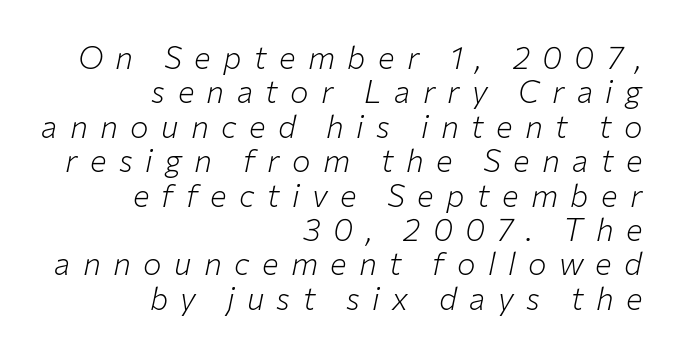
{"italic": "yes", "lean": "right", "slant_degrees": 12, "bold": "no", "weight": "light", "width": "normal", "stroke_contrast": "low", "x_height": "medium", "monospaced": "no", "underline": "no", "align": "right", "line_spacing": "tight", "line_spacing_ratio": 1.11, "letter_spacing": "wide", "letter_spacing_em": 0.4, "glyph_px": 31}
